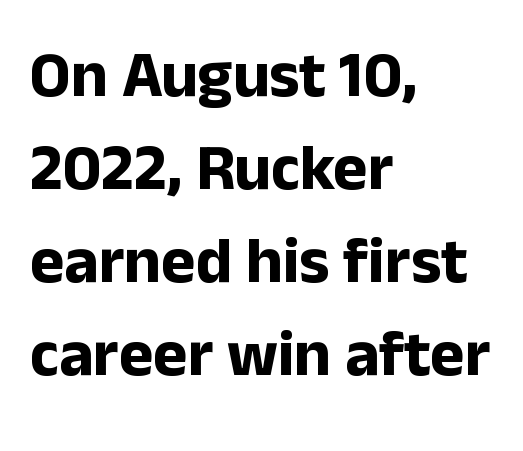
{"serif": "no", "italic": "no", "bold": "yes", "weight": "bold", "width": "normal", "stroke_contrast": "low", "x_height": "medium", "monospaced": "no", "underline": "no", "align": "left", "line_spacing": "normal", "line_spacing_ratio": 1.43, "letter_spacing": "normal", "letter_spacing_em": 0.0, "glyph_px": 65}
